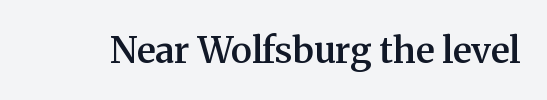
Standard letterfit; no display-style spreading of the glyphs. The letters are semibold — heavier than regular but short of a full bold. Any mark beneath the type? The region is blank. You can tell it's not italic because the verticals are truly vertical.
